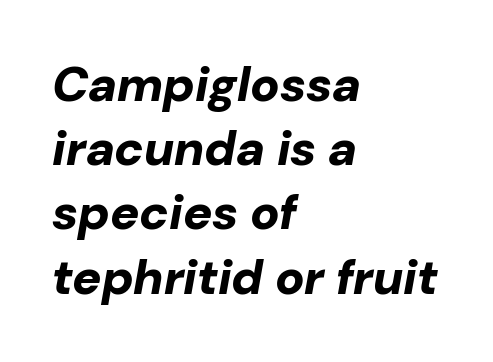
Is the block centered? No — it sits flush against the left margin. Normally led — the rows are evenly, conventionally spaced. Here the designer chose a conventional face with non-uniform glyph widths. Compared with typical body copy, the letter spacing here is the same.
